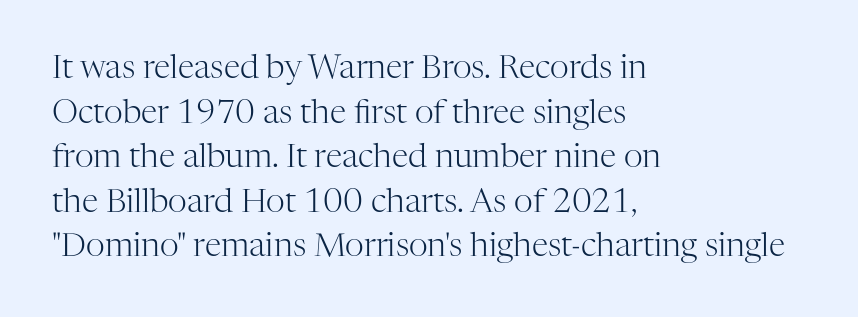
The glyphs are unaccompanied by any horizontal stroke below them. The characters are drawn with everyday or finer stroke widths. How are the letters spaced? Ordinarily, with no added tracking. Do the characters align in a grid? No, the font is proportional. Quick note: not italic, upright.
